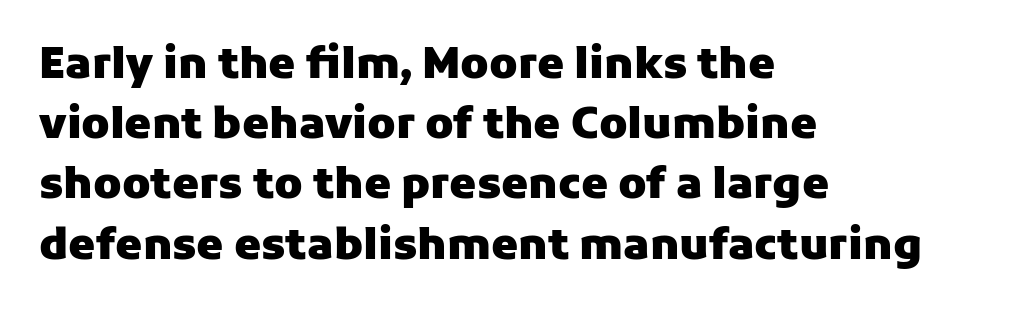
Q: Is the text bold? A: Yes.
Q: Is the text italic (slanted)? A: No, it is upright.
Q: Is the typeface a serif or a sans-serif typeface? A: Sans-serif.
Q: Is the text underlined? A: No.
Q: How is the paragraph aligned? A: Left-aligned.
Q: Is the spacing between letters normal or unusually wide? A: Normal.
Q: Is the spacing between lines tight, normal or loose? A: Normal.
Q: Width (condensed, normal, or wide)? A: Normal.
Q: Stroke contrast? A: Low.
Q: x-height? A: Medium.
Q: Monospaced? A: No.
